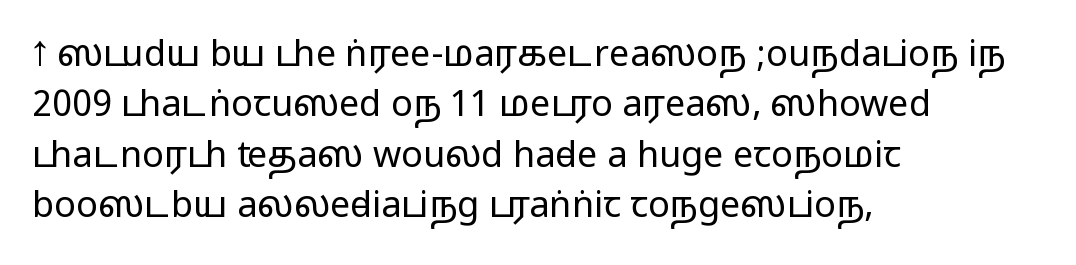
The image shows 36 px wide sans-serif type, upright; set left-aligned, normal line spacing (1.4x), normal letter spacing, not underlined; medium stroke contrast.
